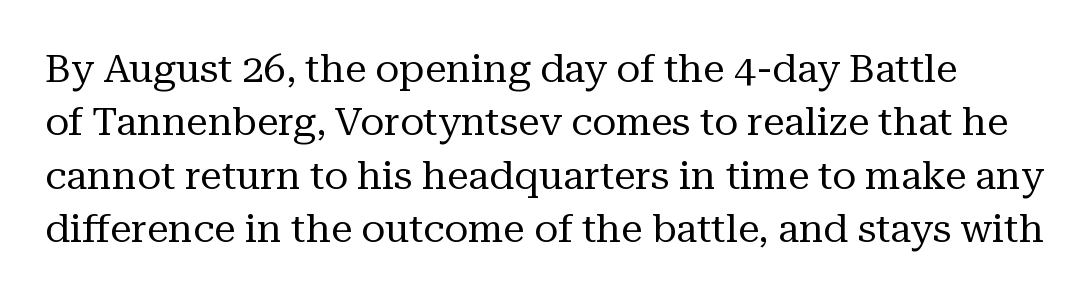
Q: Is the text bold? A: No.
Q: Is the text italic (slanted)? A: No, it is upright.
Q: Is the typeface a serif or a sans-serif typeface? A: Serif.
Q: Is the text underlined? A: No.
Q: Is the spacing between letters normal or unusually wide? A: Normal.
Q: Is the spacing between lines tight, normal or loose? A: Normal.
Q: Width (condensed, normal, or wide)? A: Normal.
Q: Stroke contrast? A: Medium.
Q: x-height? A: Medium.
Q: Monospaced? A: No.
